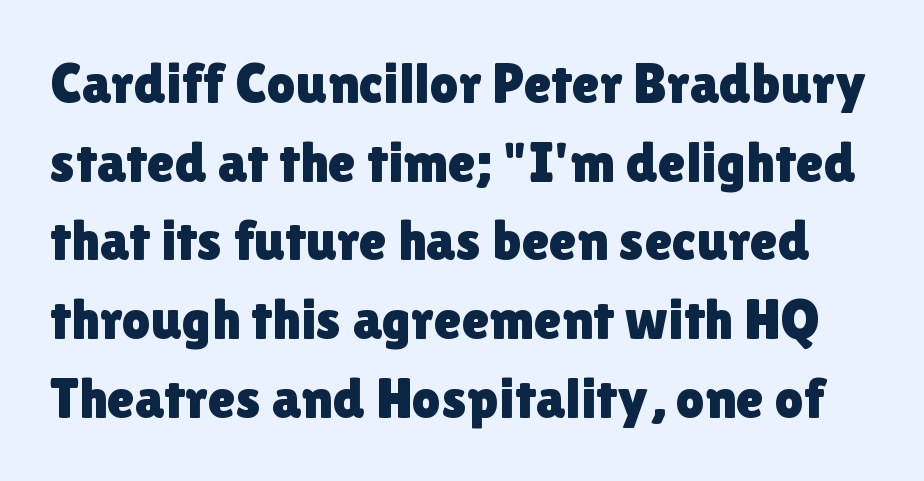
{"serif": "no", "italic": "no", "width": "normal", "stroke_contrast": "low", "x_height": "medium", "monospaced": "no", "underline": "no", "line_spacing": "normal", "line_spacing_ratio": 1.38, "letter_spacing": "normal", "letter_spacing_em": 0.0, "glyph_px": 57}
